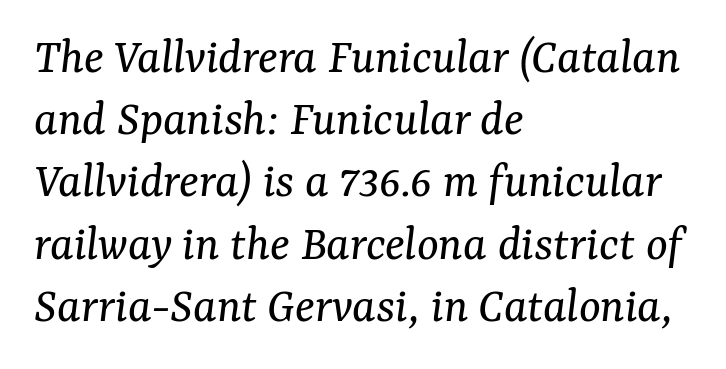
The image shows 51 px regular-weight serif type, italic (leaning right); set left-aligned, line spacing 1.22x, normal letter spacing, not underlined; medium stroke contrast and a medium x-height.
